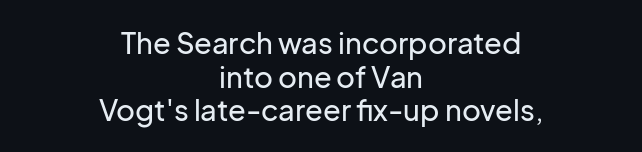
This is the regular roman posture of the typeface. Between one letter and the next there's only the usual sliver of space. Is this a fixed-width face? No — the glyphs have proportional, varying widths. No word sits above an underline.
